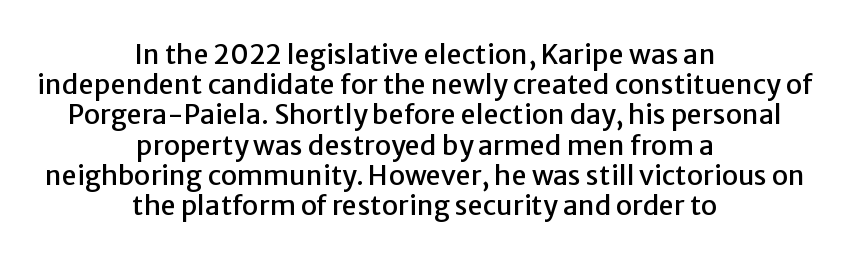
{"italic": "no", "underline": "no", "align": "center", "line_spacing": "tight", "line_spacing_ratio": 1.12, "letter_spacing": "normal", "letter_spacing_em": 0.0, "glyph_px": 27}
